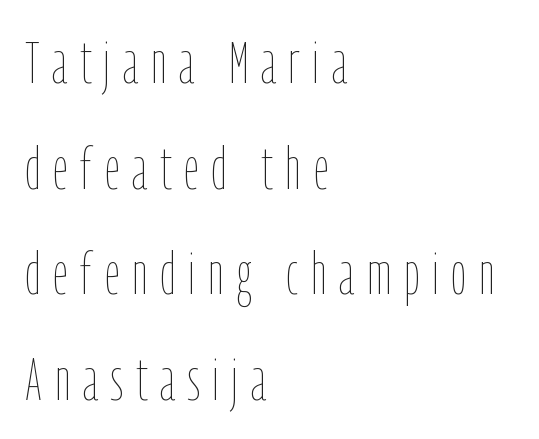
Q: Is the text bold? A: No.
Q: Is the text italic (slanted)? A: No, it is upright.
Q: Is the text underlined? A: No.
Q: How is the paragraph aligned? A: Left-aligned.
Q: Is the spacing between letters normal or unusually wide? A: Unusually wide.
Q: Width (condensed, normal, or wide)? A: Condensed.
Q: Stroke contrast? A: Low.
Q: x-height? A: Medium.
Q: Monospaced? A: No.
